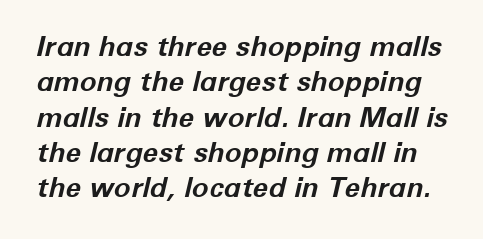
Q: Is the text bold? A: Yes.
Q: Is the text italic (slanted)? A: Yes, it leans right by about 12 degrees.
Q: Is the text underlined? A: No.
Q: Is the spacing between letters normal or unusually wide? A: Normal.
Q: Is the spacing between lines tight, normal or loose? A: Normal.
Q: Width (condensed, normal, or wide)? A: Normal.
Q: Stroke contrast? A: Low.
Q: x-height? A: Medium.
Q: Monospaced? A: No.
